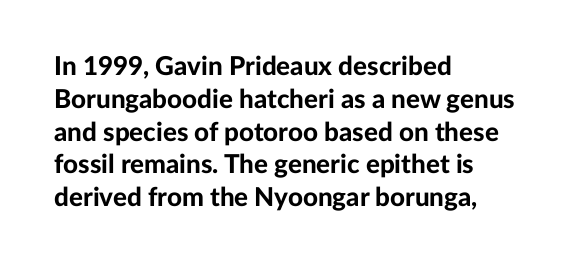
The image shows 26 px bold type, upright; set left-aligned, normal line spacing (1.26x), normal letter spacing, not underlined.
